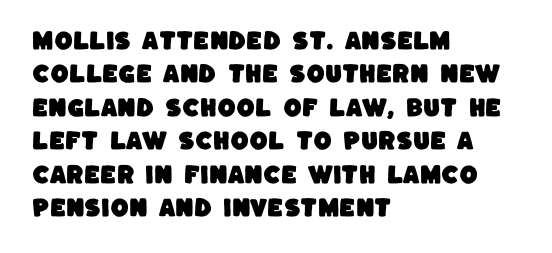
Q: Is the text underlined? A: No.
Q: How is the paragraph aligned? A: Left-aligned.
Q: Is the spacing between letters normal or unusually wide? A: Normal.
Q: Is the spacing between lines tight, normal or loose? A: Normal.
